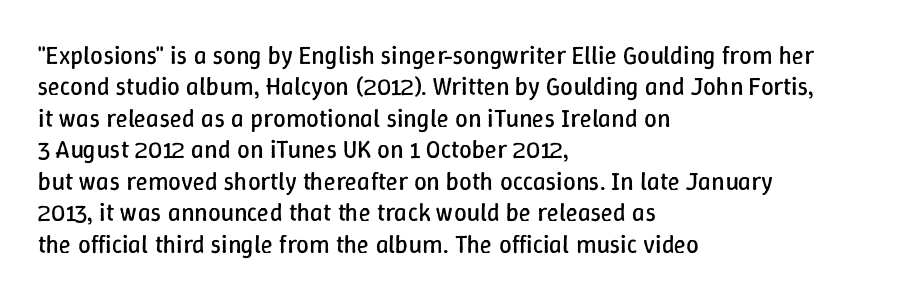
{"italic": "no", "bold": "no", "underline": "no", "align": "left", "line_spacing": "normal", "line_spacing_ratio": 1.26, "letter_spacing": "normal", "letter_spacing_em": 0.0, "glyph_px": 25}
